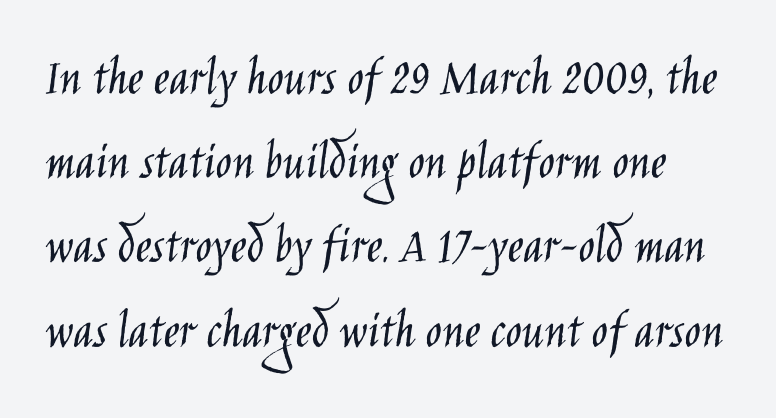
Type style note: lacks serifs. You could call the tracking neutral — neither tight nor loose. A clean baseline with only descenders dipping below it. Varying glyph widths throughout — classic text-font behaviour. Summary of vertical rhythm: regular, with standard interline spacing.
